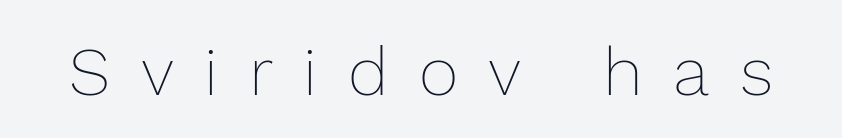
Q: Is the text bold? A: No.
Q: Is the text italic (slanted)? A: No, it is upright.
Q: Is the text underlined? A: No.
Q: Is the spacing between letters normal or unusually wide? A: Unusually wide.
Q: Width (condensed, normal, or wide)? A: Normal.
Q: x-height? A: Medium.
Q: Monospaced? A: No.
